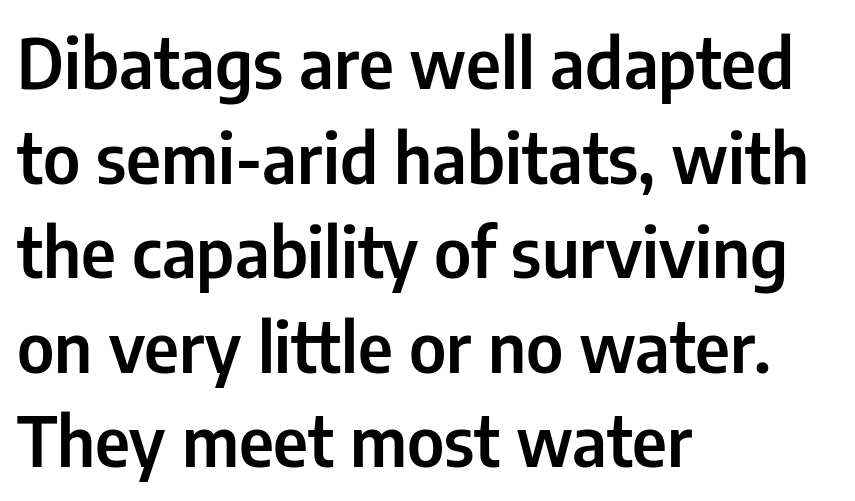
{"serif": "no", "italic": "no", "width": "condensed", "stroke_contrast": "low", "x_height": "medium", "monospaced": "no", "underline": "no", "align": "left", "line_spacing": "normal", "line_spacing_ratio": 1.37, "letter_spacing": "normal", "letter_spacing_em": 0.0, "glyph_px": 69}
